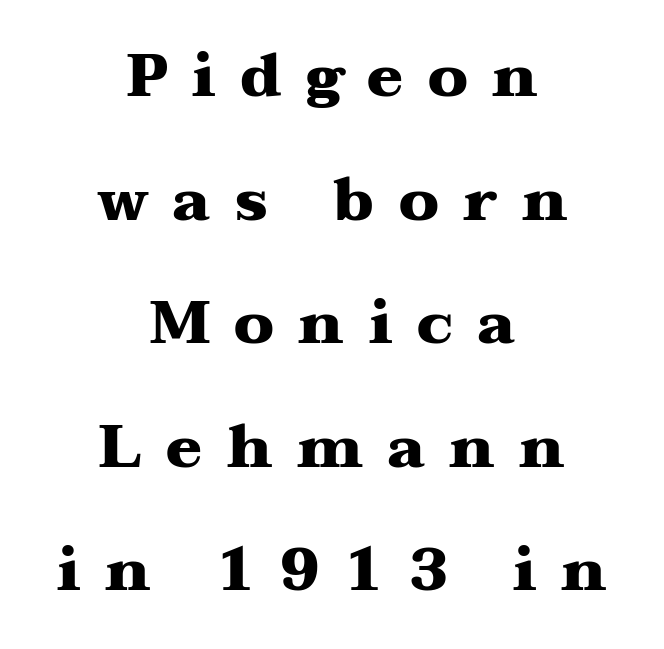
Look at the tracking — it's clearly loosened, letters drifting apart. The face used here has the dense, thick strokes of a bold. Each new line begins a long way beneath the previous one. The passage shown is not underscored anywhere.
